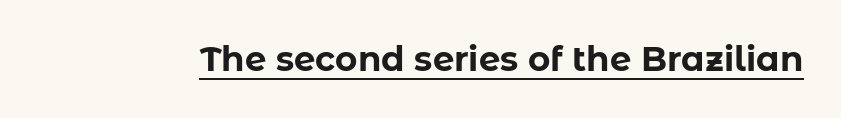
The image shows 34 px bold sans-serif type, upright; set normal letter spacing, underlined; low stroke contrast and a medium x-height.
